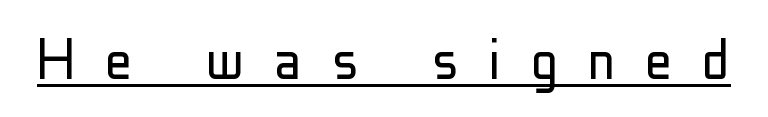
Q: Is the text bold? A: No.
Q: Is the text italic (slanted)? A: No, it is upright.
Q: Is the typeface a serif or a sans-serif typeface? A: Sans-serif.
Q: Is the text underlined? A: Yes.
Q: Is the spacing between letters normal or unusually wide? A: Unusually wide.
Q: Width (condensed, normal, or wide)? A: Condensed.
Q: Stroke contrast? A: Low.
Q: x-height? A: Medium.
Q: Monospaced? A: No.
